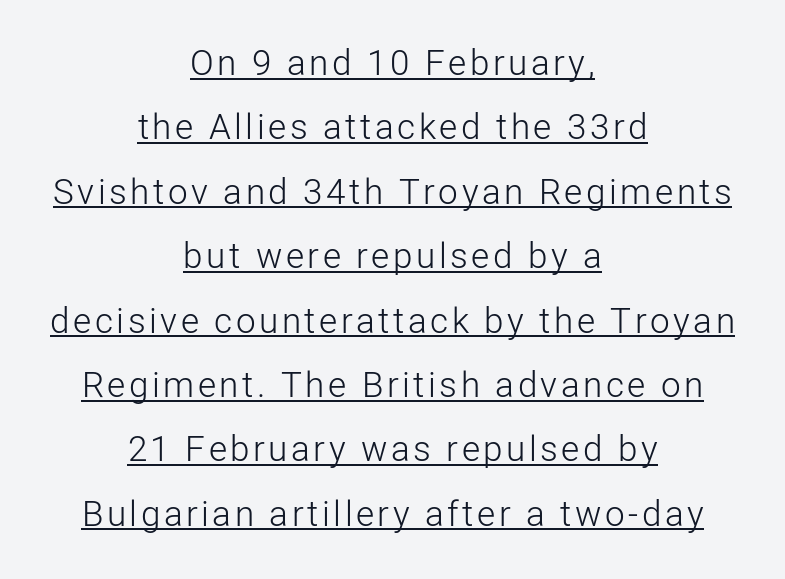
{"serif": "no", "italic": "no", "bold": "no", "weight": "light", "width": "normal", "stroke_contrast": "low", "x_height": "medium", "monospaced": "no", "underline": "yes", "align": "center", "line_spacing_ratio": 1.84, "glyph_px": 35}
